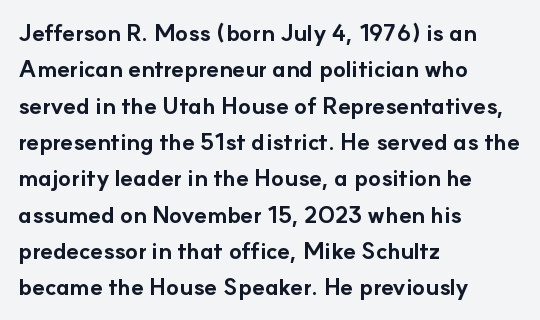
Q: Is the text bold? A: Yes.
Q: Is the text italic (slanted)? A: No, it is upright.
Q: Is the text underlined? A: No.
Q: How is the paragraph aligned? A: Left-aligned.
Q: Is the spacing between letters normal or unusually wide? A: Normal.
Q: Is the spacing between lines tight, normal or loose? A: Normal.
